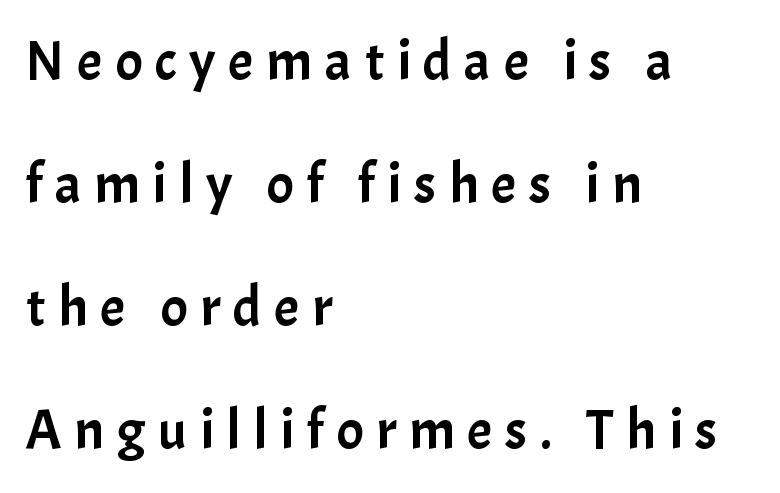
{"serif": "no", "italic": "no", "width": "normal", "stroke_contrast": "low", "x_height": "medium", "monospaced": "no", "underline": "no", "align": "left", "line_spacing": "loose", "line_spacing_ratio": 2.16, "letter_spacing": "wide", "letter_spacing_em": 0.22, "glyph_px": 57}
